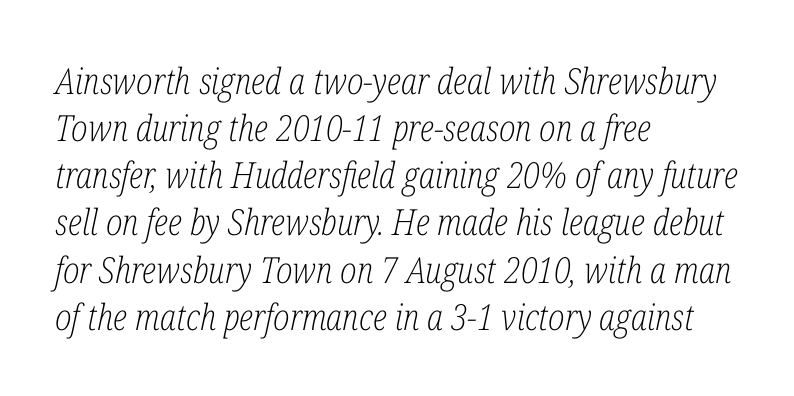
The image shows 36 px light, condensed serif type, italic (leaning right); set left-aligned, normal line spacing (1.31x), normal letter spacing, not underlined; low stroke contrast and a medium x-height.
